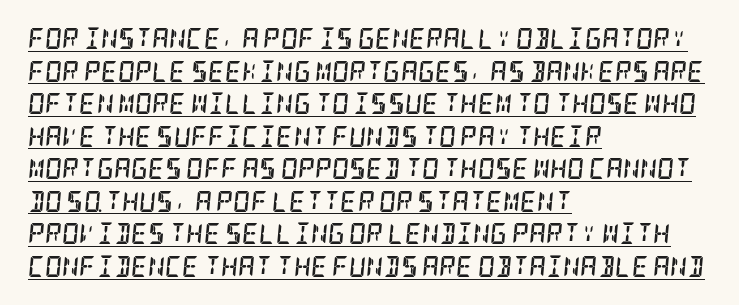
Q: Is the text bold? A: Yes.
Q: Is the text italic (slanted)? A: Yes, it leans right by about 5 degrees.
Q: Is the text underlined? A: Yes.
Q: How is the paragraph aligned? A: Left-aligned.
Q: Is the spacing between letters normal or unusually wide? A: Normal.
Q: Is the spacing between lines tight, normal or loose? A: Normal.
